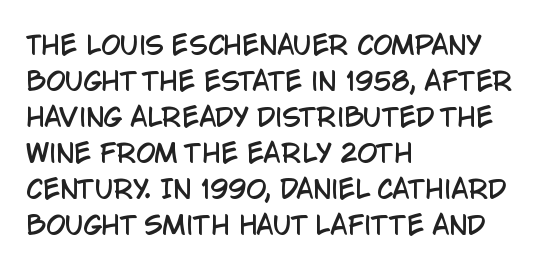
{"italic": "no", "underline": "no", "align": "left", "line_spacing": "normal", "line_spacing_ratio": 1.44, "letter_spacing": "normal", "letter_spacing_em": 0.0, "glyph_px": 25}
